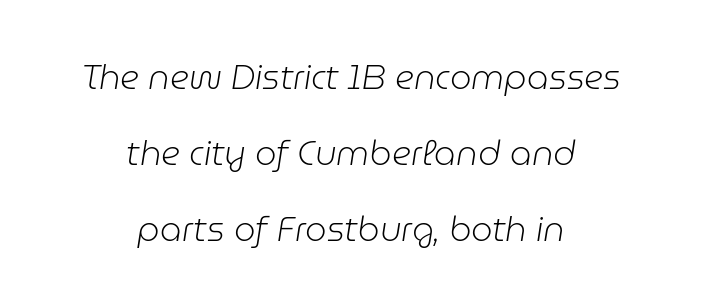
This rendering features lettering with no underline. The designer dialed line spacing up above the default. A light-to-regular cut is what we see here. Centered paragraph, ragged on both sides. The letters sit at their default tracking, neither squeezed nor spread. Each letter keeps its own natural width here, so spacing adapts to shape.
